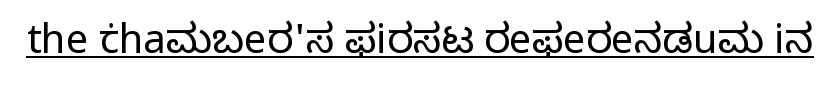
Nobody touched the tracking dial on this one. The axis of the letterforms is exactly vertical. This sample uses a sans-serif face. A baseline rule has been typeset under these characters. A typesetter would call this proportional, since set widths differ per character. The typesetting does not lean heavy: it is not bold.
